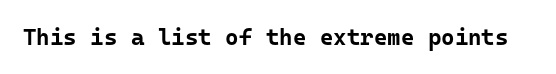
{"italic": "no", "bold": "yes", "underline": "no", "letter_spacing": "normal", "letter_spacing_em": 0.0, "glyph_px": 23}
